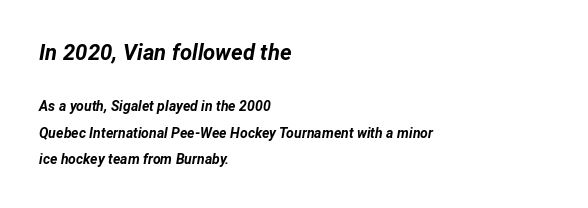
Letters rest on an invisible, unmarked baseline. Is the letter spacing exaggerated? No — it looks like the ordinary default. These lines carry a lot of weight — the face is fully bold. Line beginnings align vertically; line endings do not.
